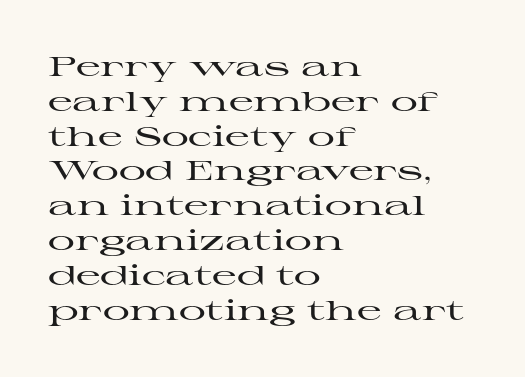
{"italic": "no", "underline": "no", "align": "left", "line_spacing": "normal", "line_spacing_ratio": 1.29, "letter_spacing": "normal", "letter_spacing_em": 0.0, "glyph_px": 27}
